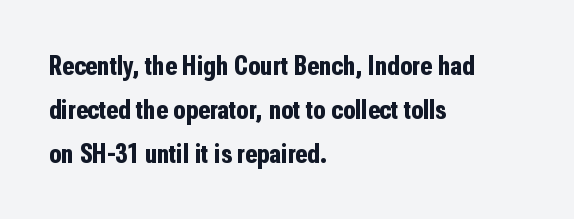
Q: Is the text bold? A: Yes.
Q: Is the text italic (slanted)? A: No, it is upright.
Q: Is the typeface a serif or a sans-serif typeface? A: Sans-serif.
Q: Is the text underlined? A: No.
Q: How is the paragraph aligned? A: Left-aligned.
Q: Is the spacing between letters normal or unusually wide? A: Normal.
Q: Is the spacing between lines tight, normal or loose? A: Normal.
Q: Width (condensed, normal, or wide)? A: Condensed.
Q: Stroke contrast? A: Low.
Q: x-height? A: Medium.
Q: Monospaced? A: No.
